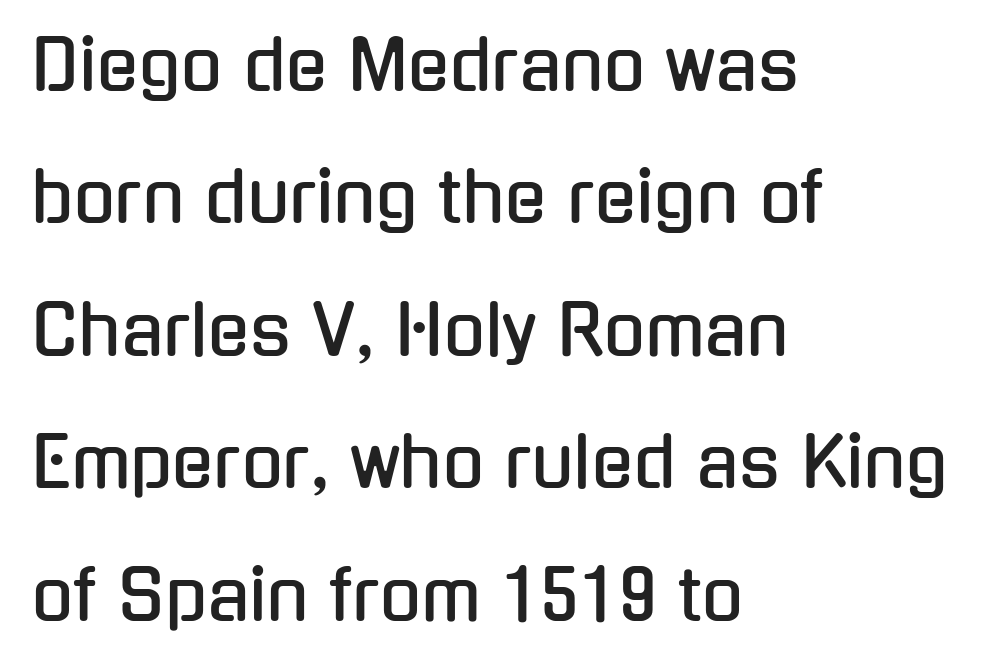
Unlike italic type, these characters show no tilt at all. In terms of letterspacing, this is plain default setting. This sample is left-justified, so line endings fall wherever the words run out. Unmarked baselines from the first word to the last.
